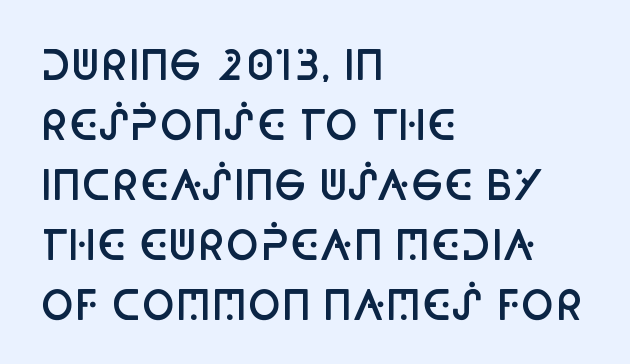
The image shows 40 px semibold, condensed sans-serif type, upright; set left-aligned, normal line spacing (1.5x), normal letter spacing, not underlined; low stroke contrast and a large x-height.
